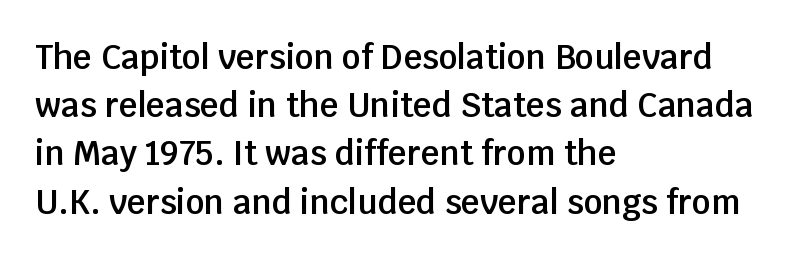
You can tell it's not italic because the verticals are truly vertical. The specimen omits any rule beneath the text block's lines. Classification — sans serif. The face used here is proportionally spaced, like ordinary book or web type.
